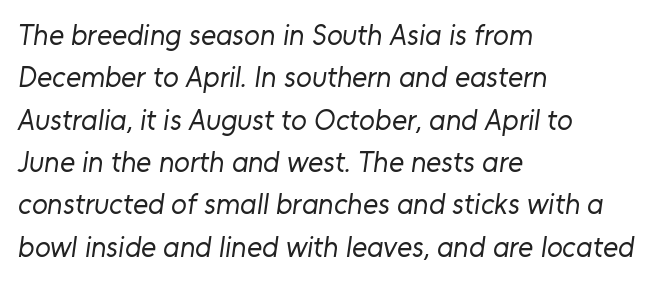
{"serif": "no", "bold": "no", "weight": "regular", "width": "normal", "stroke_contrast": "low", "x_height": "medium", "monospaced": "no", "underline": "no", "align": "left", "line_spacing": "normal", "line_spacing_ratio": 1.46, "letter_spacing": "normal", "letter_spacing_em": 0.0, "glyph_px": 29}
